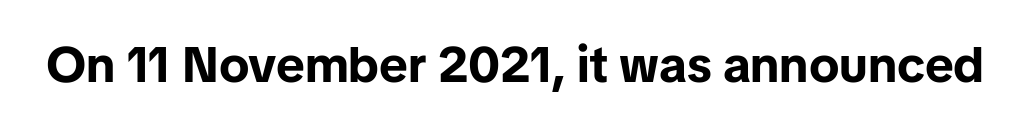
The image shows 50 px bold sans-serif type, upright; set normal letter spacing, not underlined; low stroke contrast and a medium x-height.
